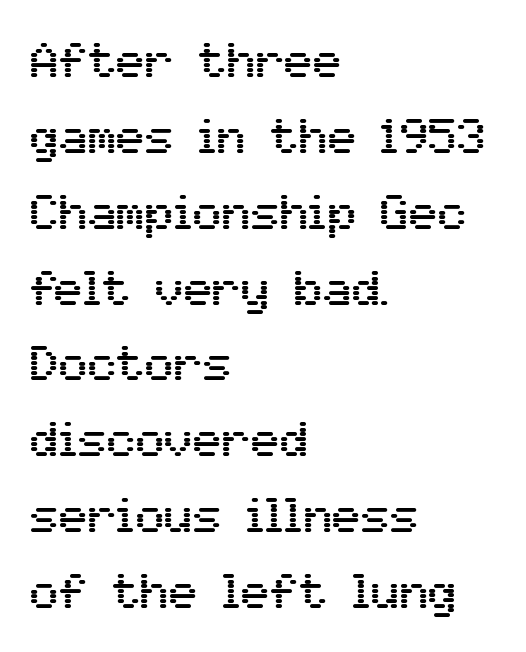
The image shows 48 px sans-serif type, upright; set left-aligned, normal line spacing (1.58x), normal letter spacing, not underlined; medium stroke contrast and a medium x-height.
